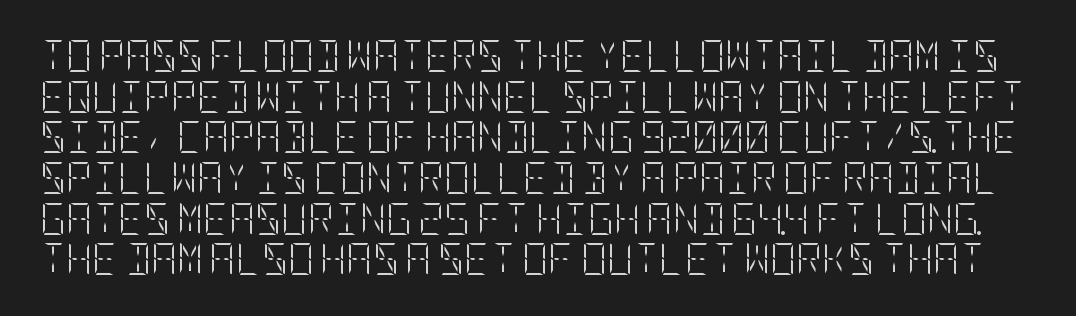
The image shows 32 px light, condensed type, upright; set normal line spacing (1.27x), normal letter spacing, not underlined; low stroke contrast and a large x-height.
